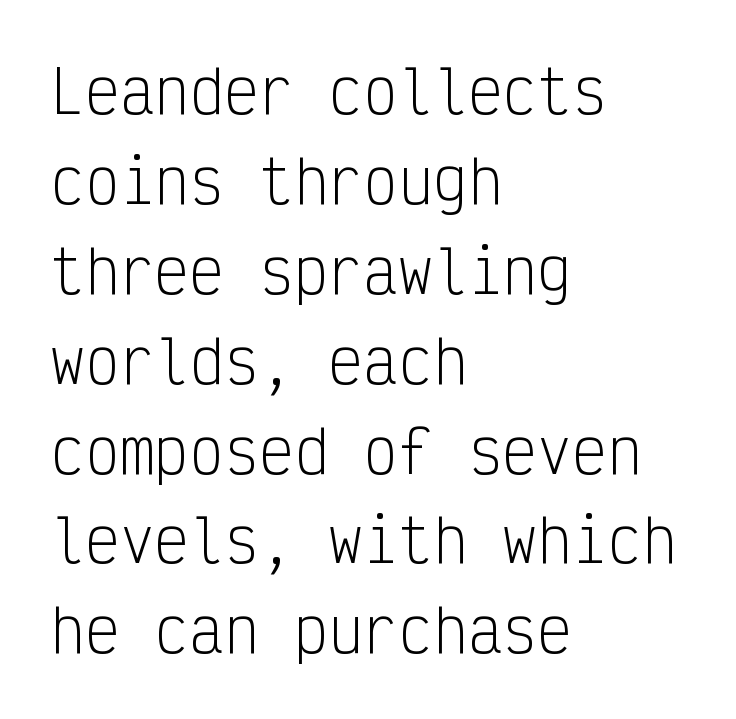
The image shows 58 px light, condensed sans-serif type, upright, monospaced; set left-aligned, normal line spacing (1.55x), normal letter spacing, not underlined; low stroke contrast and a medium x-height.
